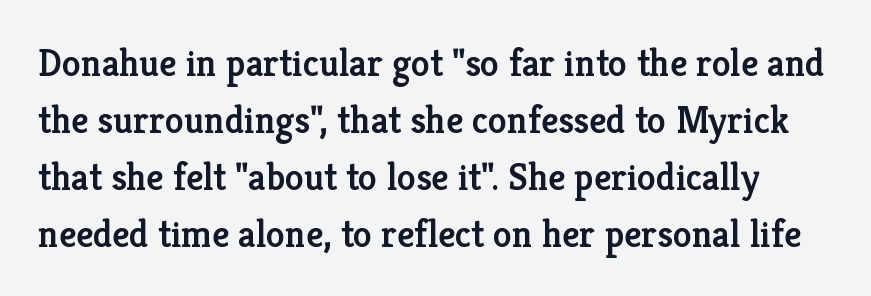
The image shows 38 px semibold serif type, upright; set normal line spacing (1.5x), normal letter spacing, not underlined; low stroke contrast and a medium x-height.
